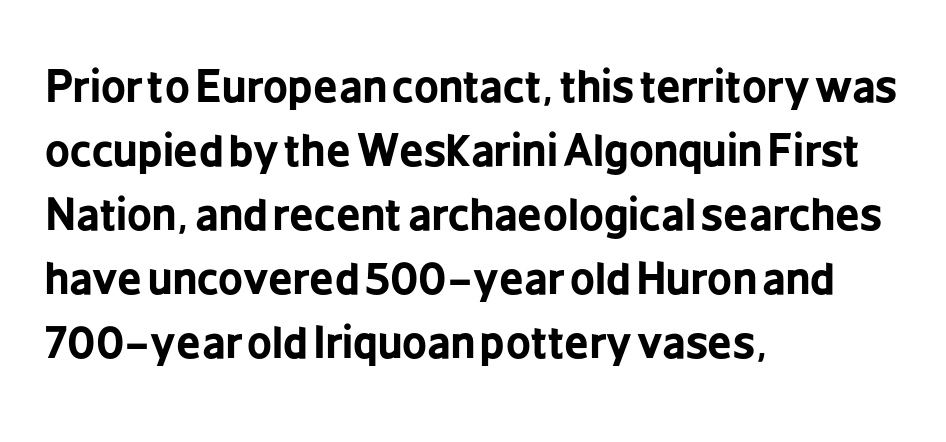
Q: Is the text bold? A: Yes.
Q: Is the text italic (slanted)? A: No, it is upright.
Q: Is the typeface a serif or a sans-serif typeface? A: Sans-serif.
Q: Is the text underlined? A: No.
Q: How is the paragraph aligned? A: Left-aligned.
Q: Is the spacing between letters normal or unusually wide? A: Normal.
Q: Is the spacing between lines tight, normal or loose? A: Normal.
Q: Width (condensed, normal, or wide)? A: Condensed.
Q: Stroke contrast? A: Low.
Q: x-height? A: Medium.
Q: Monospaced? A: No.
